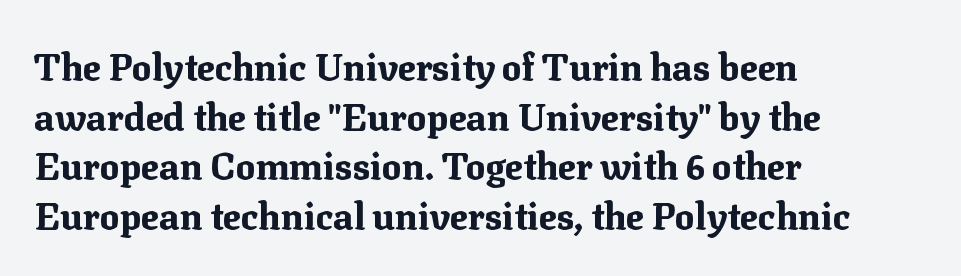
Proportional: the letters do not fall into vertical columns. Emphasis by weight is at full strength: bold. This is the regular roman posture of the typeface. In terms of letterspacing, this is plain default setting. Unmarked baselines from the first word to the last. Where is the straight margin? On the left.
